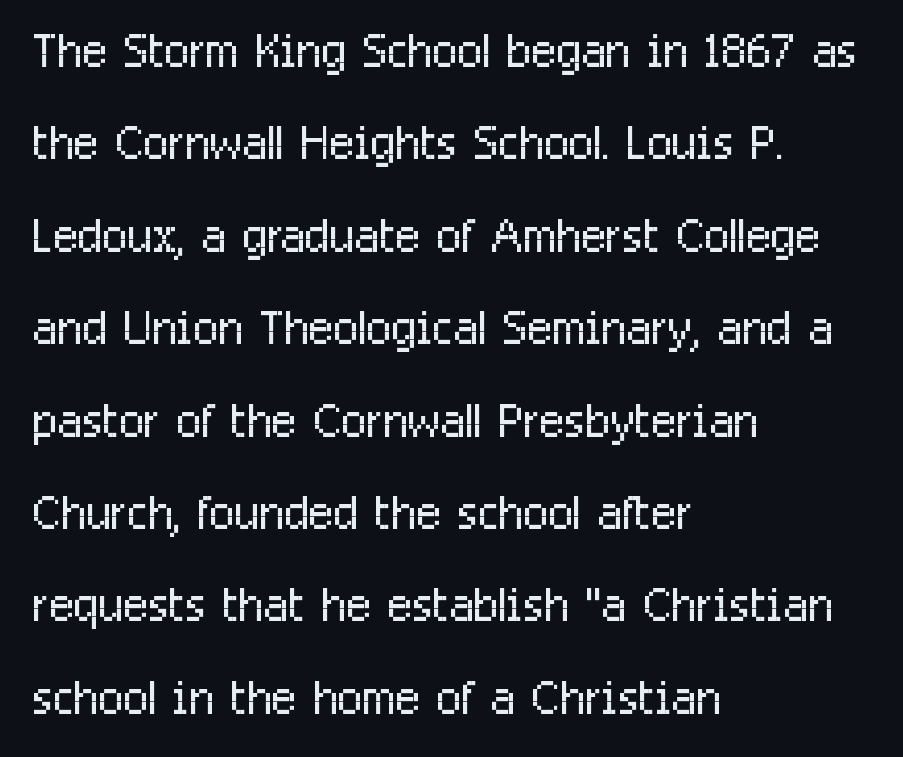
Grotesque or geometric, the face here clearly has no serifs. Do the letters lean? They stand straight. Summary of vertical rhythm: regular, with standard interline spacing. Varying glyph widths throughout — classic text-font behaviour.
